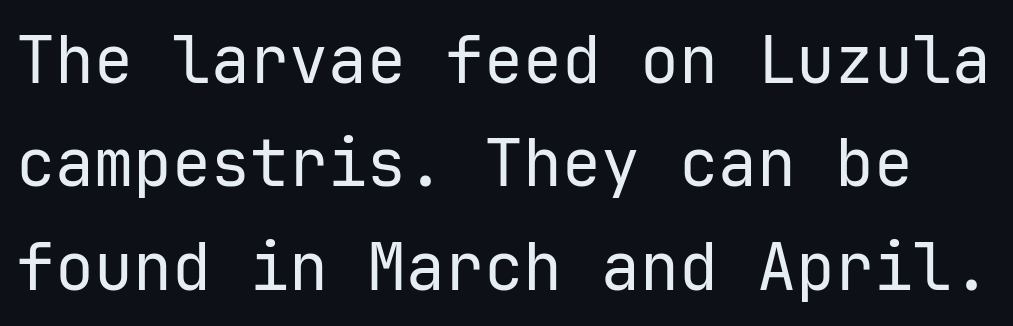
A roman cut, with each character standing at attention. Standard letterfit; no display-style spreading of the glyphs. The letters carry no serifs — their stems end cleanly without finishing strokes. Heaviness? Minimal to ordinary, like unemphasized prose.
